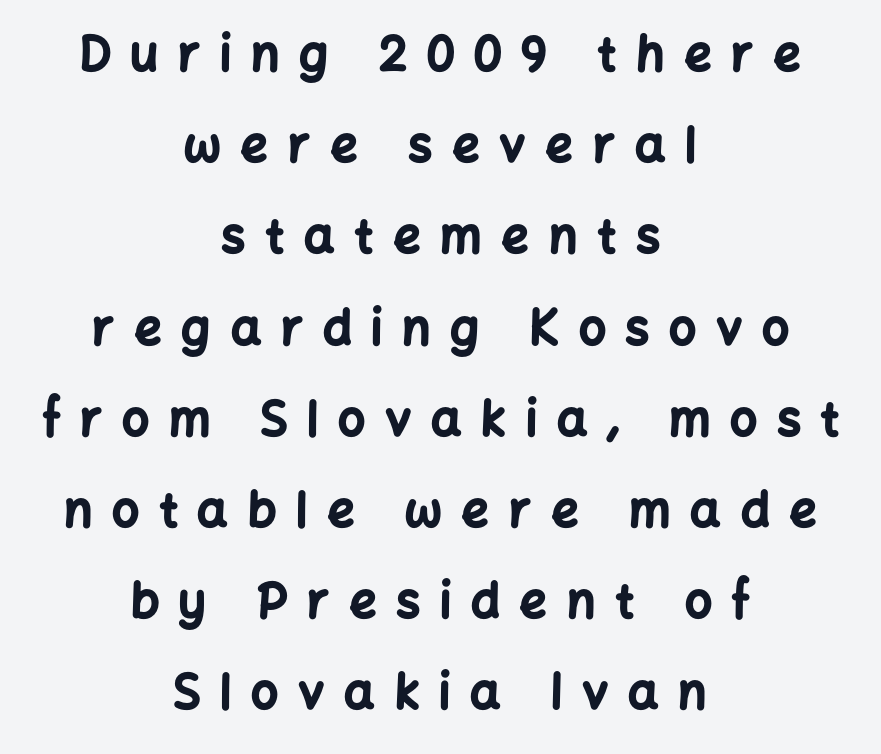
The passage shown stacks its lines with a broad gap. Upright lettering throughout. The zone under the glyphs is completely vacant. Does the weight exceed regular? Yes, all the way to bold. Each word looks stretched out because of the extra space between its letters.
